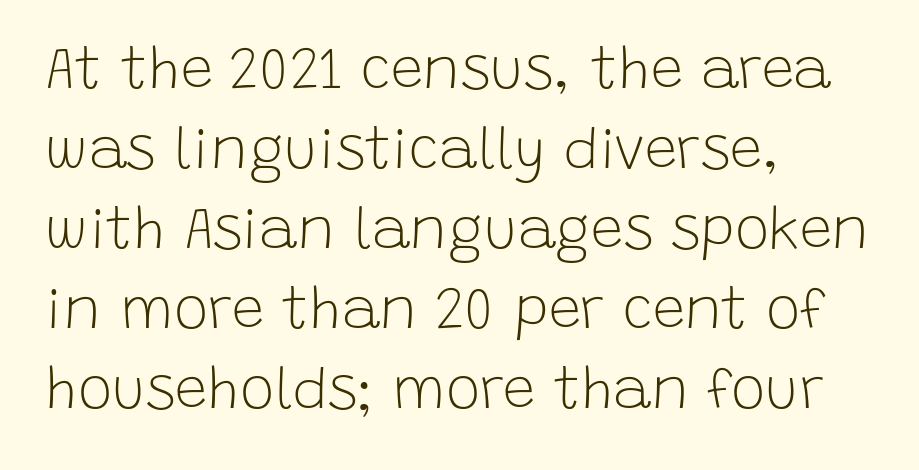
Q: Is the text bold? A: No.
Q: Is the text italic (slanted)? A: No, it is upright.
Q: Is the typeface a serif or a sans-serif typeface? A: Sans-serif.
Q: Is the text underlined? A: No.
Q: How is the paragraph aligned? A: Left-aligned.
Q: Is the spacing between letters normal or unusually wide? A: Normal.
Q: Is the spacing between lines tight, normal or loose? A: Normal.
Q: Width (condensed, normal, or wide)? A: Normal.
Q: Stroke contrast? A: Low.
Q: x-height? A: Large.
Q: Monospaced? A: No.
